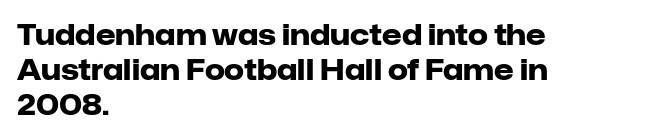
The image shows 28 px heavy sans-serif type, upright; set left-aligned, normal line spacing (1.25x), normal letter spacing, not underlined; low stroke contrast and a medium x-height.
